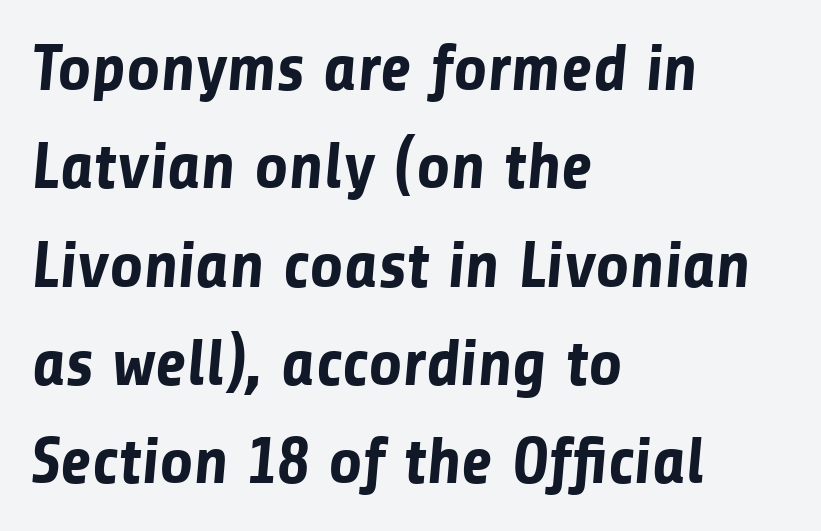
The image shows 66 px bold sans-serif type; set left-aligned, normal line spacing (1.49x), normal letter spacing, not underlined; low stroke contrast and a medium x-height.
